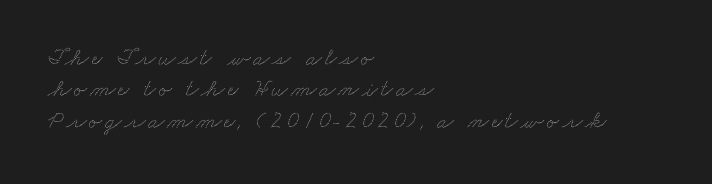
The image shows 24 px text type; set left-aligned, normal line spacing (1.31x), not underlined.
